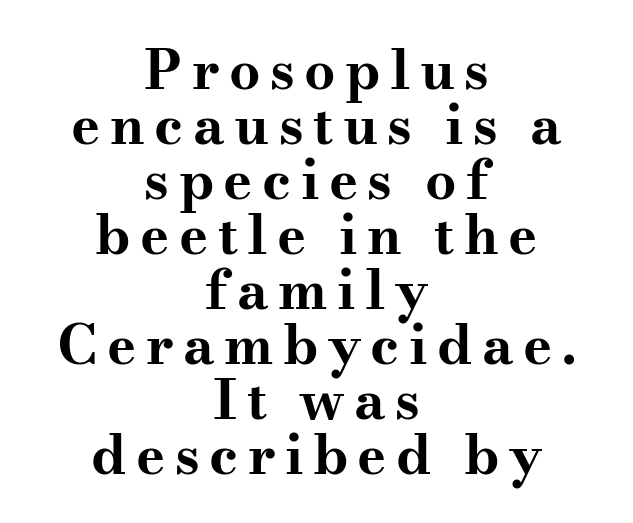
Q: Is the text bold? A: Yes.
Q: Is the text italic (slanted)? A: No, it is upright.
Q: Is the typeface a serif or a sans-serif typeface? A: Serif.
Q: Is the text underlined? A: No.
Q: How is the paragraph aligned? A: Centered.
Q: Is the spacing between lines tight, normal or loose? A: Tight.
Q: Width (condensed, normal, or wide)? A: Wide.
Q: Stroke contrast? A: Medium.
Q: x-height? A: Small.
Q: Monospaced? A: No.
